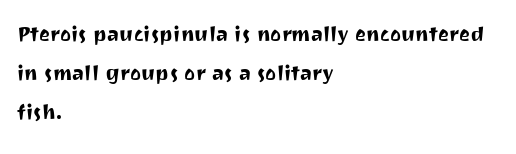
The image shows 26 px text type, upright; set left-aligned, normal line spacing (1.5x), normal letter spacing, not underlined.
